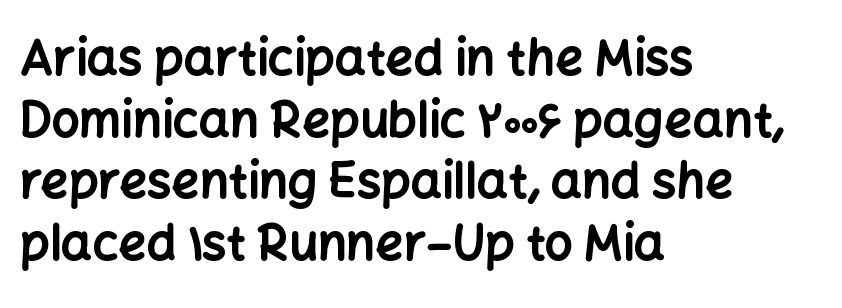
The image shows 49 px bold sans-serif type, upright; set left-aligned, normal line spacing (1.26x), normal letter spacing, not underlined; low stroke contrast and a medium x-height.
